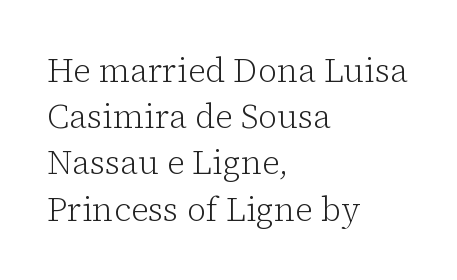
Q: Is the text bold? A: No.
Q: Is the text italic (slanted)? A: No, it is upright.
Q: Is the typeface a serif or a sans-serif typeface? A: Serif.
Q: Is the text underlined? A: No.
Q: How is the paragraph aligned? A: Left-aligned.
Q: Is the spacing between letters normal or unusually wide? A: Normal.
Q: Is the spacing between lines tight, normal or loose? A: Normal.
Q: Width (condensed, normal, or wide)? A: Normal.
Q: Stroke contrast? A: Low.
Q: x-height? A: Medium.
Q: Monospaced? A: No.
